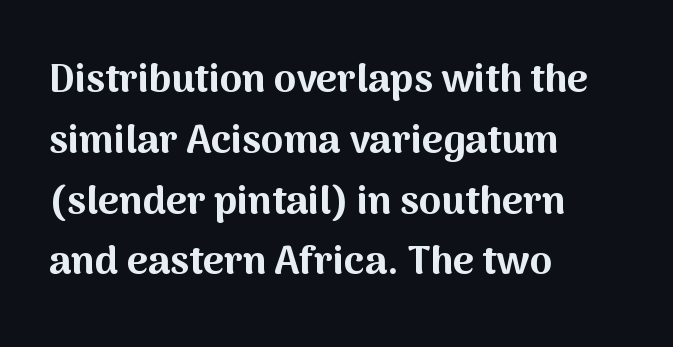
Q: Is the text bold? A: Yes.
Q: Is the text italic (slanted)? A: No, it is upright.
Q: Is the typeface a serif or a sans-serif typeface? A: Sans-serif.
Q: Is the text underlined? A: No.
Q: How is the paragraph aligned? A: Left-aligned.
Q: Is the spacing between letters normal or unusually wide? A: Normal.
Q: Is the spacing between lines tight, normal or loose? A: Normal.
Q: Width (condensed, normal, or wide)? A: Normal.
Q: Stroke contrast? A: Medium.
Q: x-height? A: Medium.
Q: Monospaced? A: No.
